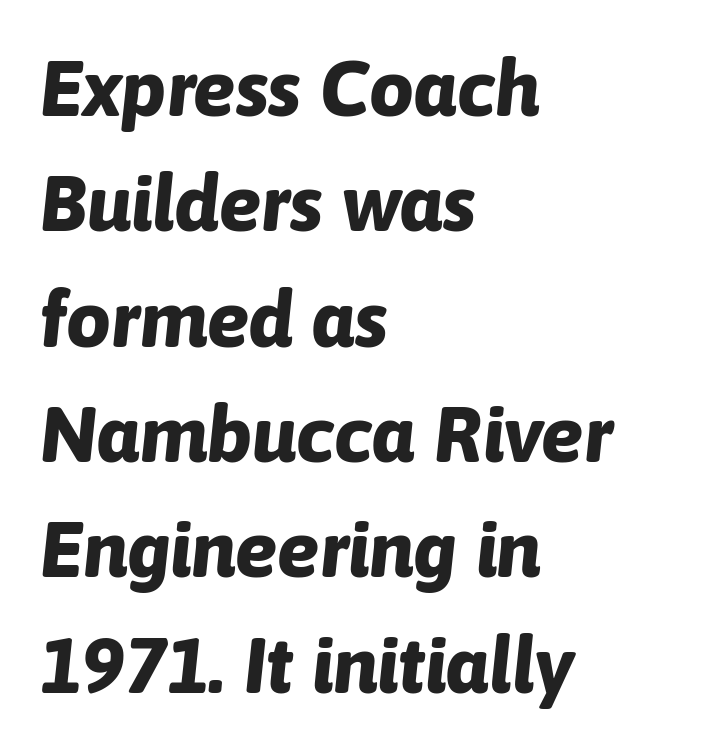
Q: Is the text bold? A: Yes.
Q: Is the text italic (slanted)? A: Yes, it leans right by about 6 degrees.
Q: Is the text underlined? A: No.
Q: How is the paragraph aligned? A: Left-aligned.
Q: Is the spacing between letters normal or unusually wide? A: Normal.
Q: Is the spacing between lines tight, normal or loose? A: Normal.
Q: Width (condensed, normal, or wide)? A: Normal.
Q: Stroke contrast? A: Low.
Q: x-height? A: Medium.
Q: Monospaced? A: No.
